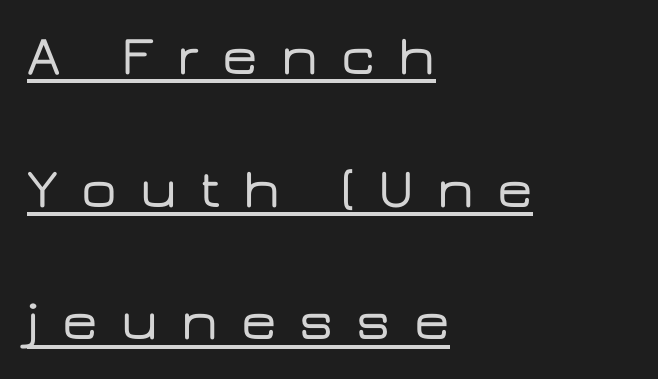
Leading: increased. Caption: multi-line text, flush left, ragged right. Beneath each row of characters lies a ruled line. Does extra space separate the letters? Yes, quite a lot of it.
